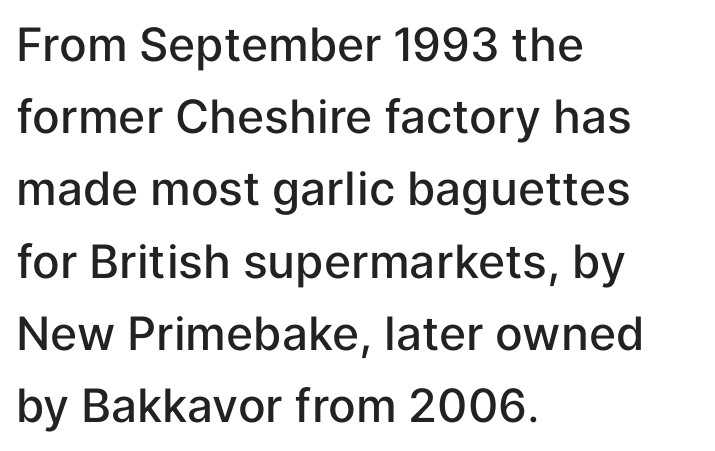
{"serif": "no", "italic": "no", "bold": "semi", "weight": "semibold", "width": "normal", "stroke_contrast": "low", "x_height": "medium", "monospaced": "no", "underline": "no", "align": "left", "line_spacing": "normal", "line_spacing_ratio": 1.57, "letter_spacing": "normal", "letter_spacing_em": 0.0, "glyph_px": 46}
